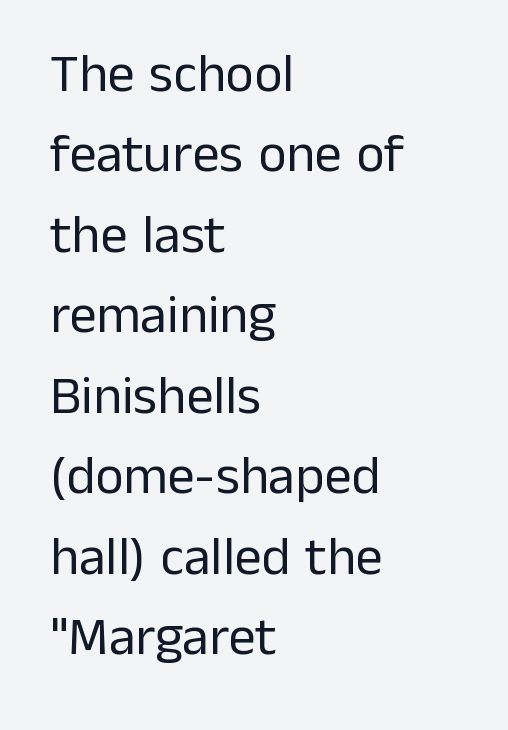
Q: Is the text bold? A: No.
Q: Is the text italic (slanted)? A: No, it is upright.
Q: Is the typeface a serif or a sans-serif typeface? A: Sans-serif.
Q: Is the text underlined? A: No.
Q: How is the paragraph aligned? A: Left-aligned.
Q: Is the spacing between letters normal or unusually wide? A: Normal.
Q: Is the spacing between lines tight, normal or loose? A: Normal.
Q: Width (condensed, normal, or wide)? A: Normal.
Q: Stroke contrast? A: Low.
Q: x-height? A: Medium.
Q: Monospaced? A: No.
